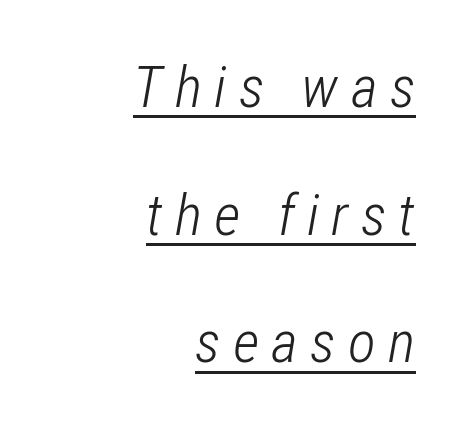
Q: Is the text bold? A: No.
Q: Is the text italic (slanted)? A: Yes, it leans right by about 12 degrees.
Q: Is the text underlined? A: Yes.
Q: How is the paragraph aligned? A: Right-aligned.
Q: Is the spacing between letters normal or unusually wide? A: Unusually wide.
Q: Is the spacing between lines tight, normal or loose? A: Loose.
Q: Width (condensed, normal, or wide)? A: Condensed.
Q: Stroke contrast? A: Low.
Q: x-height? A: Medium.
Q: Monospaced? A: No.
